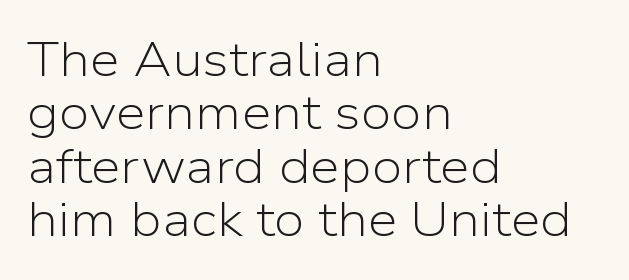
The image shows 48 px light sans-serif type, upright; set left-aligned, tight line spacing (1.11x), normal letter spacing, not underlined; low stroke contrast and a medium x-height.
